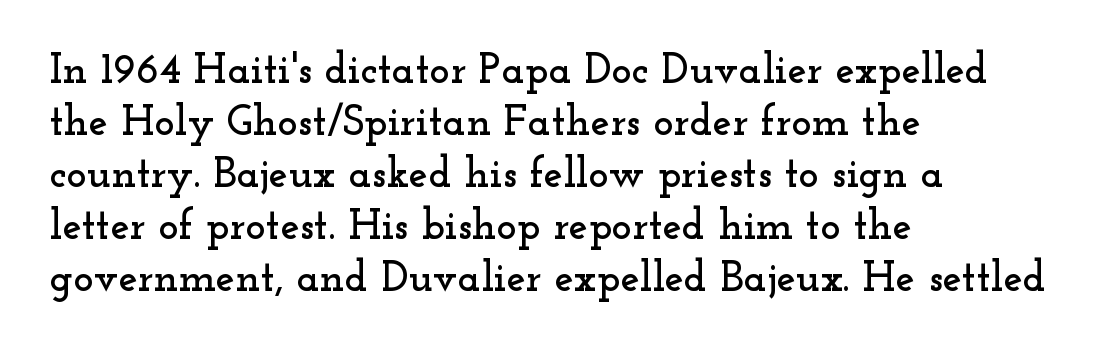
The image shows 43 px wide serif type, upright; set left-aligned, line spacing 1.21x, normal letter spacing, not underlined; low stroke contrast and a small x-height.
